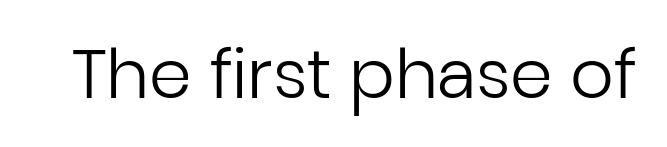
{"serif": "no", "italic": "no", "bold": "no", "weight": "regular", "width": "normal", "stroke_contrast": "low", "x_height": "medium", "monospaced": "no", "underline": "no", "letter_spacing": "normal", "letter_spacing_em": 0.0, "glyph_px": 68}
